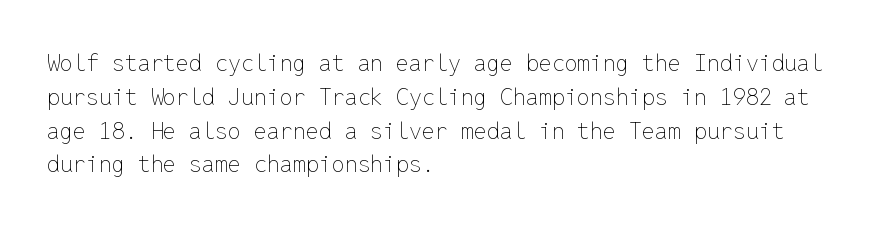
Just letters on the line, the space beneath them empty. Evenly set lines give the paragraph a standard silhouette. Heft: none added — not bold. Notice how the passage keeps a crisp vertical edge on the left only. No extra tracking has been applied to these lines. A roman cut, with each character standing at attention.
